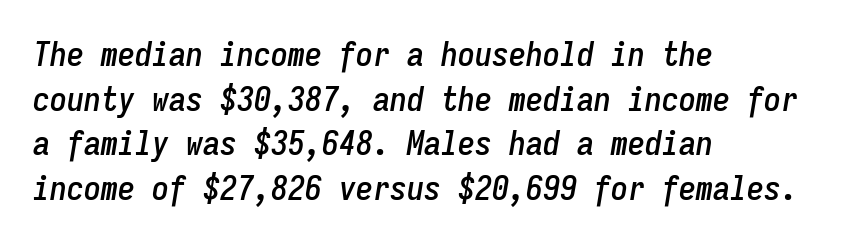
The image shows 34 px condensed type, italic (leaning right), monospaced; set left-aligned, normal line spacing (1.31x), normal letter spacing, not underlined; low stroke contrast and a medium x-height.
